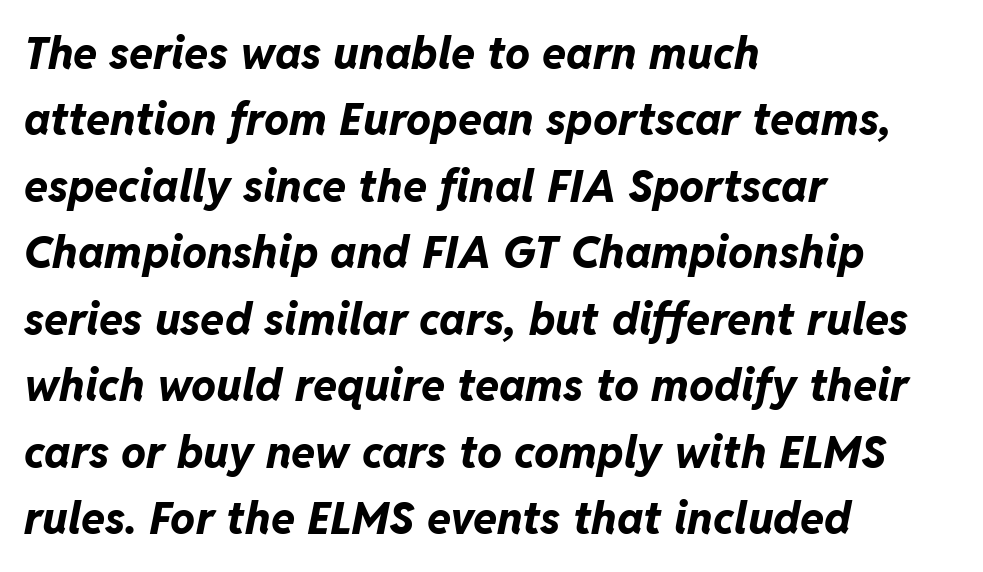
The image shows 44 px bold type, italic (leaning right); set left-aligned, normal line spacing (1.51x), normal letter spacing, not underlined; low stroke contrast and a medium x-height.
